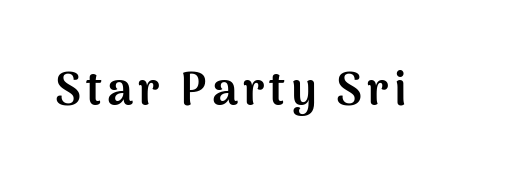
The image shows 46 px bold sans-serif type, upright; set not underlined; medium stroke contrast and a medium x-height.
